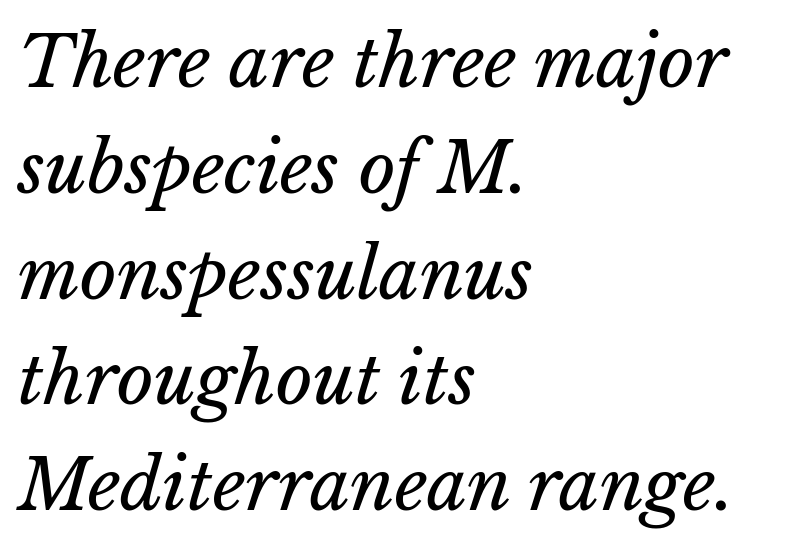
The image shows 71 px regular-weight type; set left-aligned, normal line spacing (1.49x), normal letter spacing, not underlined; low stroke contrast and a medium x-height.
